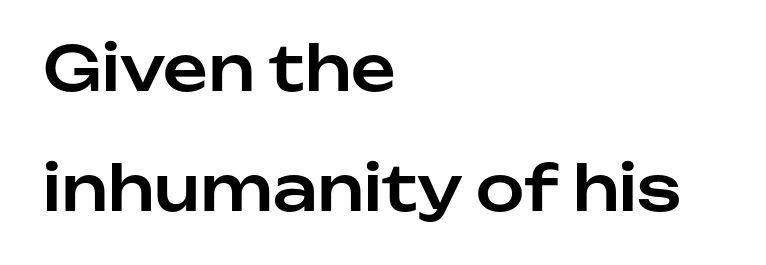
Q: Is the text italic (slanted)? A: No, it is upright.
Q: Is the typeface a serif or a sans-serif typeface? A: Sans-serif.
Q: Is the text underlined? A: No.
Q: How is the paragraph aligned? A: Left-aligned.
Q: Is the spacing between letters normal or unusually wide? A: Normal.
Q: Is the spacing between lines tight, normal or loose? A: Loose.
Q: Width (condensed, normal, or wide)? A: Normal.
Q: Stroke contrast? A: Low.
Q: x-height? A: Medium.
Q: Monospaced? A: No.
